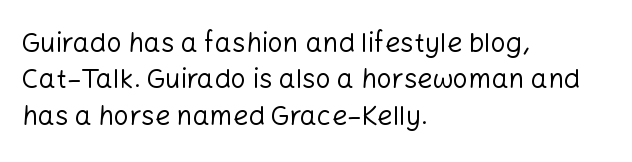
{"italic": "no", "bold": "no", "underline": "no", "align": "left", "line_spacing": "normal", "line_spacing_ratio": 1.35, "letter_spacing": "normal", "letter_spacing_em": 0.0, "glyph_px": 27}
